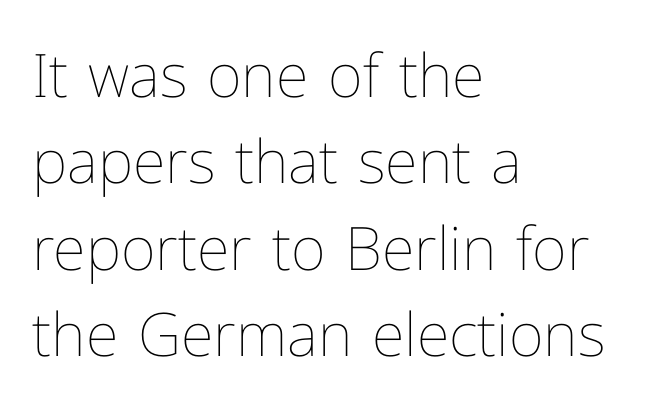
The image shows 60 px thin type, upright; set left-aligned, normal line spacing (1.44x), normal letter spacing, not underlined; low stroke contrast and a medium x-height.
